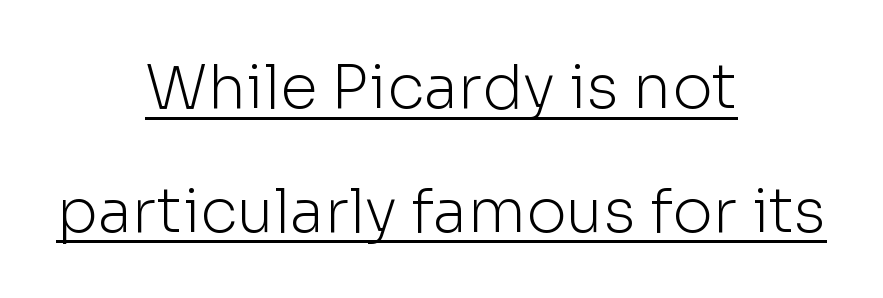
Q: Is the text bold? A: No.
Q: Is the text italic (slanted)? A: No, it is upright.
Q: Is the typeface a serif or a sans-serif typeface? A: Sans-serif.
Q: Is the text underlined? A: Yes.
Q: How is the paragraph aligned? A: Centered.
Q: Is the spacing between letters normal or unusually wide? A: Normal.
Q: Is the spacing between lines tight, normal or loose? A: Loose.
Q: Width (condensed, normal, or wide)? A: Normal.
Q: Stroke contrast? A: Low.
Q: x-height? A: Medium.
Q: Monospaced? A: No.
